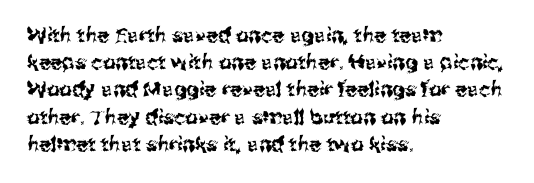
Q: Is the text italic (slanted)? A: No, it is upright.
Q: Is the text underlined? A: No.
Q: How is the paragraph aligned? A: Left-aligned.
Q: Is the spacing between letters normal or unusually wide? A: Normal.
Q: Is the spacing between lines tight, normal or loose? A: Normal.
